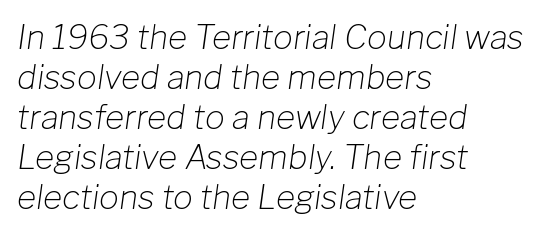
Q: Is the text bold? A: No.
Q: Is the text italic (slanted)? A: Yes, it leans right by about 8 degrees.
Q: Is the text underlined? A: No.
Q: How is the paragraph aligned? A: Left-aligned.
Q: Is the spacing between letters normal or unusually wide? A: Normal.
Q: Width (condensed, normal, or wide)? A: Normal.
Q: Stroke contrast? A: Low.
Q: x-height? A: Medium.
Q: Monospaced? A: No.
